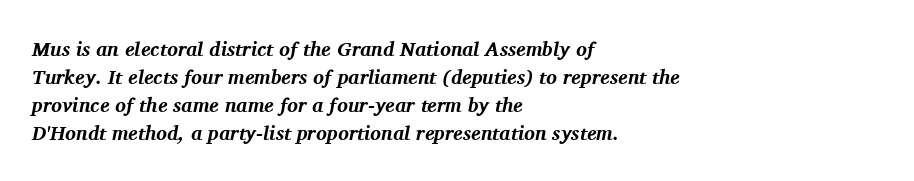
The image shows 20 px bold type, italic (leaning right); set left-aligned, normal line spacing (1.4x), normal letter spacing, not underlined.
